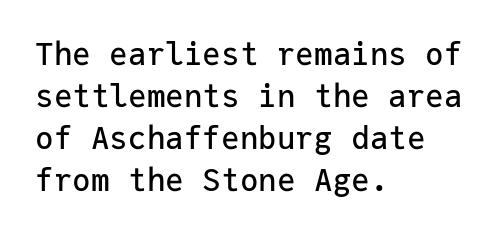
The image shows 31 px sans-serif type, upright, monospaced; set left-aligned, normal line spacing (1.35x), normal letter spacing, not underlined; low stroke contrast and a medium x-height.
